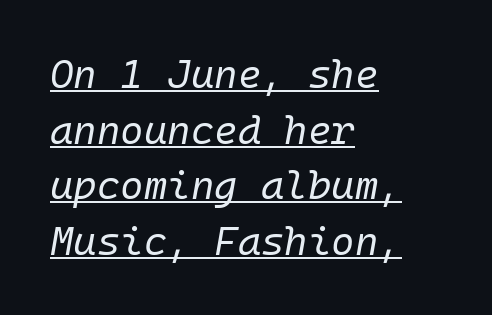
Q: Is the text bold? A: No.
Q: Is the text italic (slanted)? A: Yes, it leans right by about 10 degrees.
Q: Is the text underlined? A: Yes.
Q: How is the paragraph aligned? A: Left-aligned.
Q: Is the spacing between letters normal or unusually wide? A: Normal.
Q: Is the spacing between lines tight, normal or loose? A: Normal.
Q: Width (condensed, normal, or wide)? A: Normal.
Q: Stroke contrast? A: Low.
Q: x-height? A: Medium.
Q: Monospaced? A: Yes.
